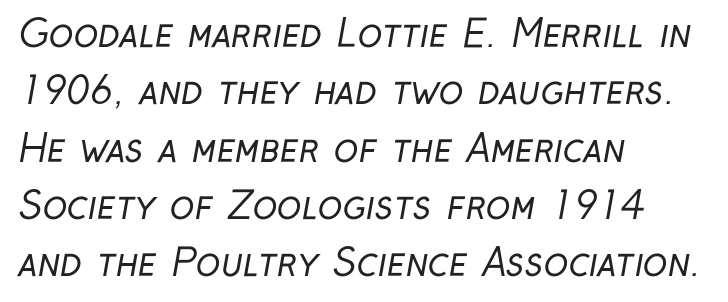
The image shows 37 px regular-weight, condensed sans-serif type; set left-aligned, normal line spacing (1.55x), normal letter spacing, not underlined; low stroke contrast and a medium x-height.
